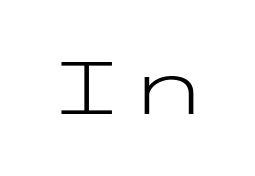
Q: Is the text bold? A: No.
Q: Is the text italic (slanted)? A: No, it is upright.
Q: Is the typeface a serif or a sans-serif typeface? A: Sans-serif.
Q: Is the text underlined? A: No.
Q: Is the spacing between letters normal or unusually wide? A: Normal.
Q: Width (condensed, normal, or wide)? A: Wide.
Q: Stroke contrast? A: Low.
Q: x-height? A: Medium.
